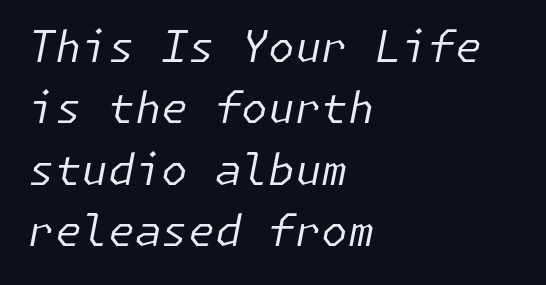
The image shows 43 px regular-weight type, italic (leaning right); set left-aligned, normal line spacing (1.43x), normal letter spacing, not underlined; low stroke contrast and a medium x-height.
